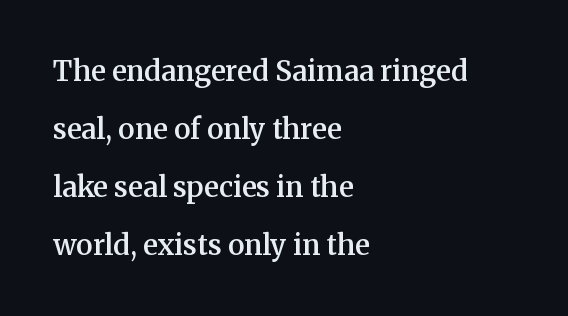
The image shows 28 px semibold serif type, upright; set left-aligned, loose line spacing (2.07x), normal letter spacing, not underlined; medium stroke contrast and a medium x-height.
